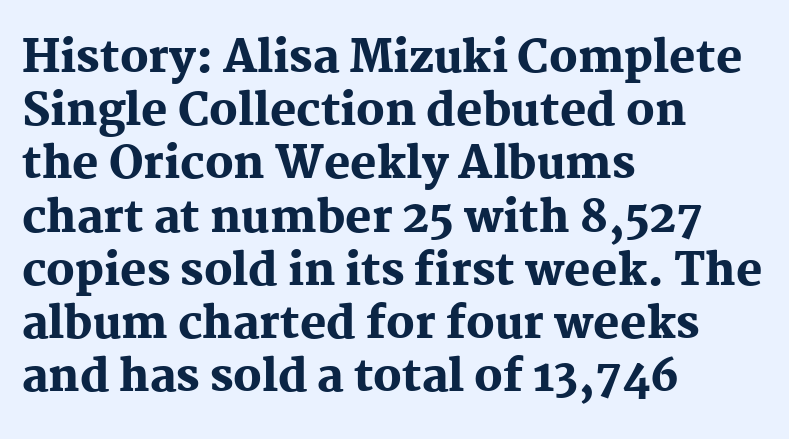
The image shows 44 px heavy serif type, upright; set left-aligned, line spacing 1.21x, normal letter spacing, not underlined; medium stroke contrast and a medium x-height.
